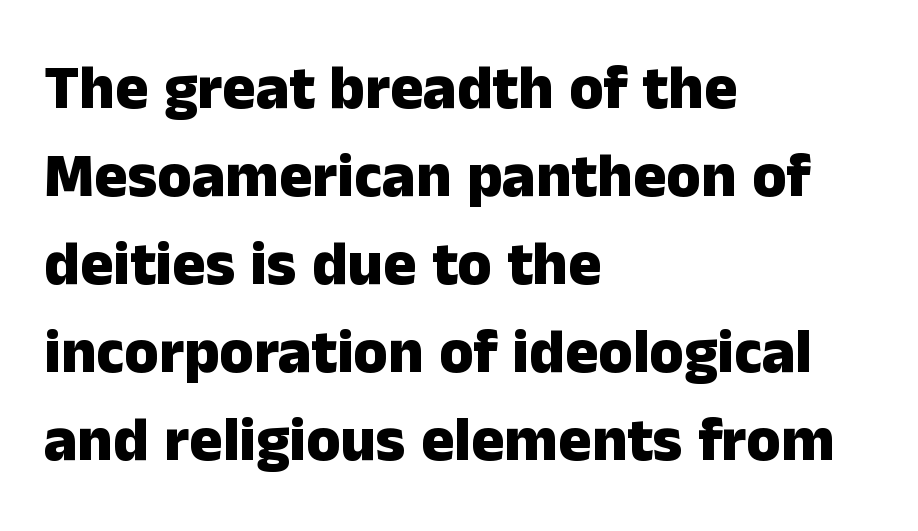
Line starts are locked; line ends wander. You can tell it's not italic because the verticals are truly vertical. Honestly, the letter spacing is just normal — you wouldn't notice it. How would I describe the line gaps? Plain and ordinary.
